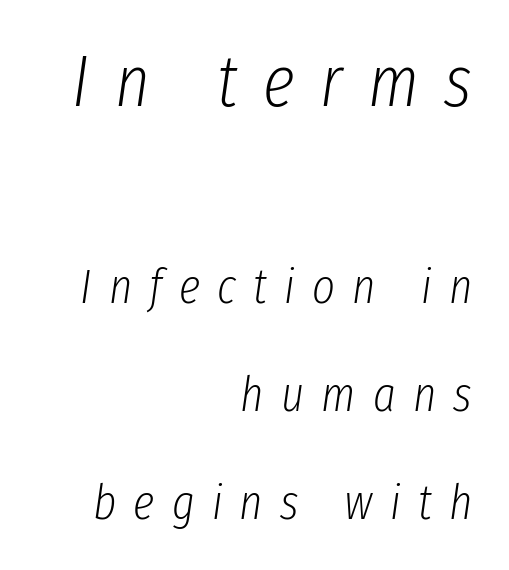
{"italic": "yes", "lean": "right", "slant_degrees": 8, "bold": "no", "weight": "light", "width": "condensed", "stroke_contrast": "low", "x_height": "medium", "monospaced": "no", "underline": "no", "align": "right", "line_spacing": "loose", "line_spacing_ratio": 2.21, "letter_spacing": "wide", "letter_spacing_em": 0.35, "larger_block": "first", "size_ratio": 1.49, "glyph_px": 73}
